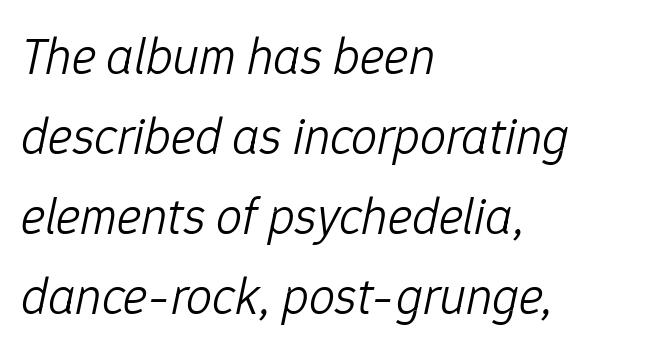
{"italic": "yes", "lean": "right", "slant_degrees": 12, "bold": "no", "weight": "light", "width": "normal", "stroke_contrast": "low", "x_height": "medium", "monospaced": "no", "underline": "no", "align": "left", "line_spacing": "normal", "line_spacing_ratio": 1.54, "letter_spacing": "normal", "letter_spacing_em": 0.0, "glyph_px": 52}
